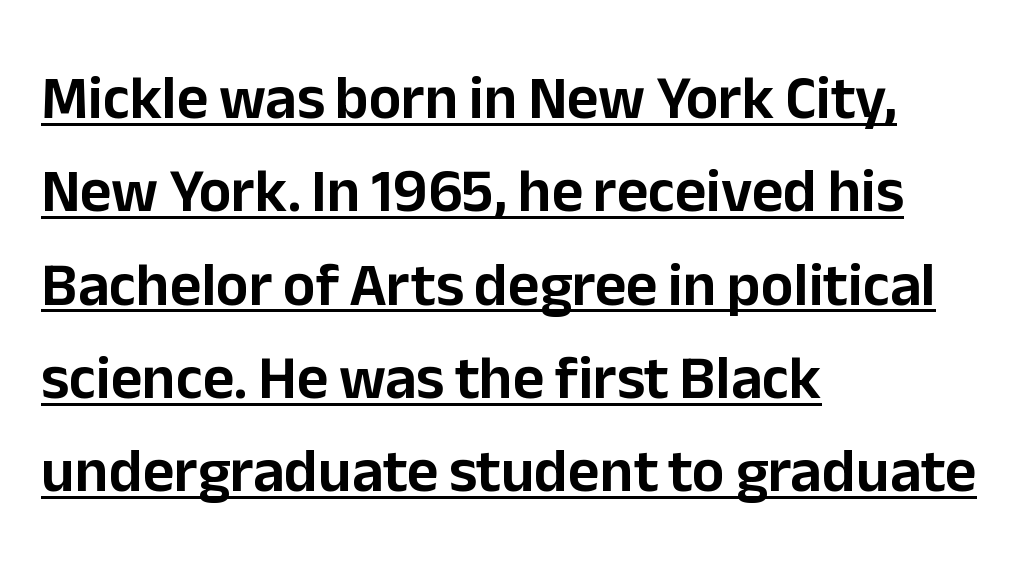
Underline: present. Tracking value appears to be zero — textbook default spacing. Varying glyph widths throughout — classic text-font behaviour. Observe the absence of serifs on each vertical stroke in this sample.
